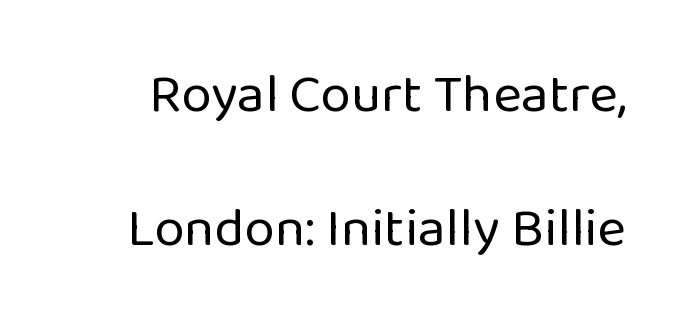
The image shows 55 px regular-weight sans-serif type, upright; set loose line spacing (2.43x), normal letter spacing, not underlined; low stroke contrast and a medium x-height.
